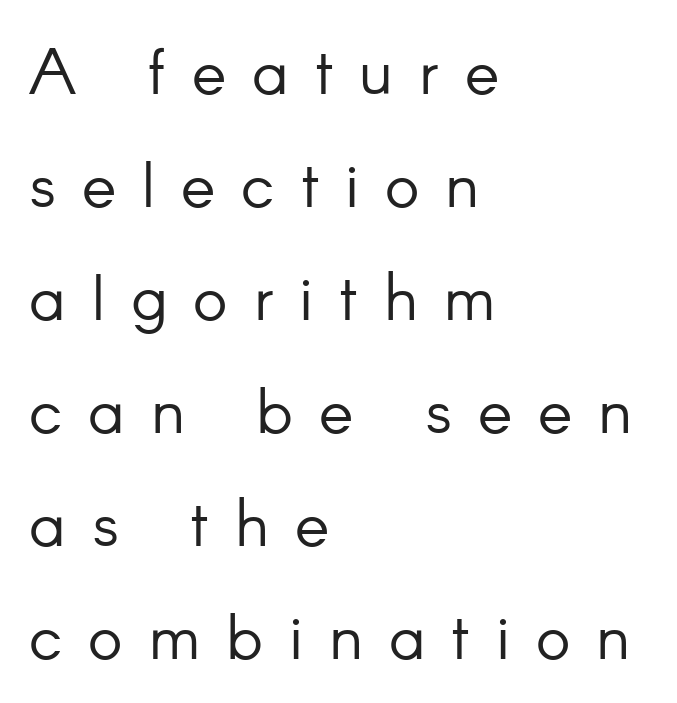
The characters display no serif detailing; their extremities are plain. No letter is thick-stroked: the sample isn't bold. Notice how the stems are strictly vertical — no italics here. Think of a printed novel: that variable character pitch is what you see here. The foot of each line stays bare and open.
